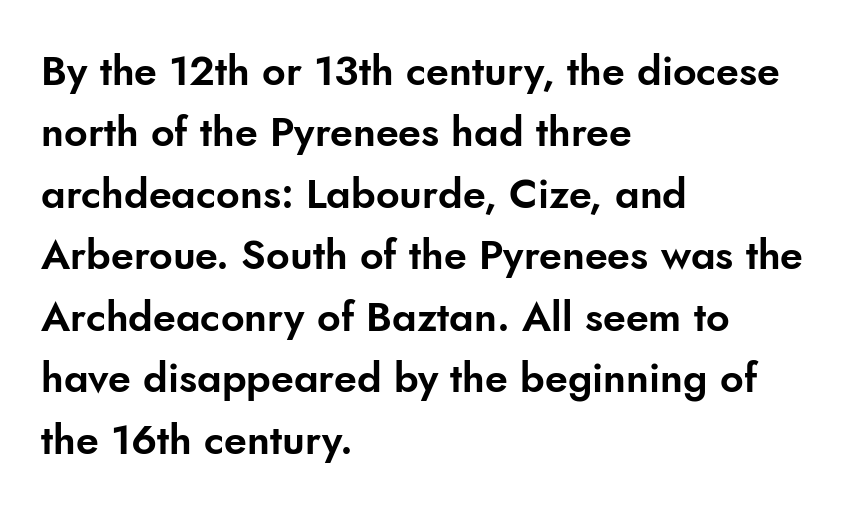
The lettering stays uniformly vertical, giving the passage a roman look. The leading is moderate, giving the passage an even texture. Caption: standard tracking, unaltered. The rendering uses natural spacing where letterforms have individual widths. The string is rendered with underlining switched off. Leftover space on each line is placed entirely after the last word.
